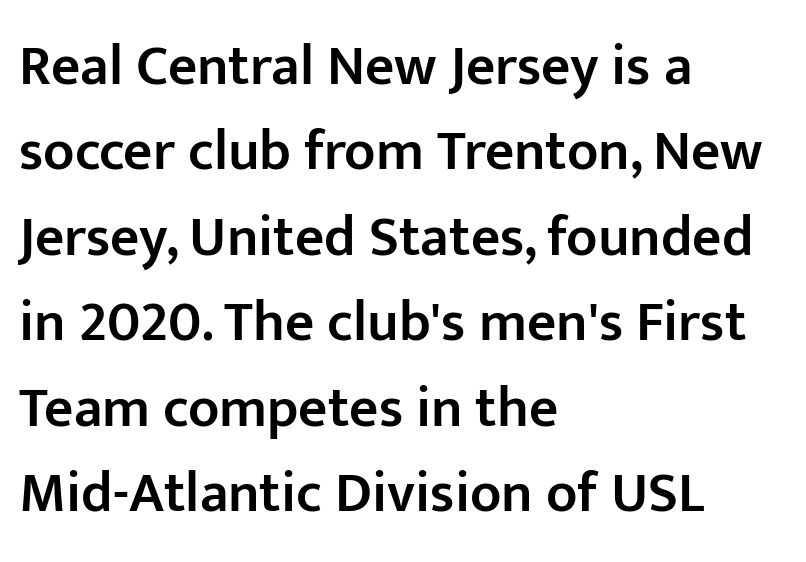
The image shows 57 px semibold sans-serif type, upright; set left-aligned, normal line spacing (1.5x), normal letter spacing, not underlined; low stroke contrast and a medium x-height.
